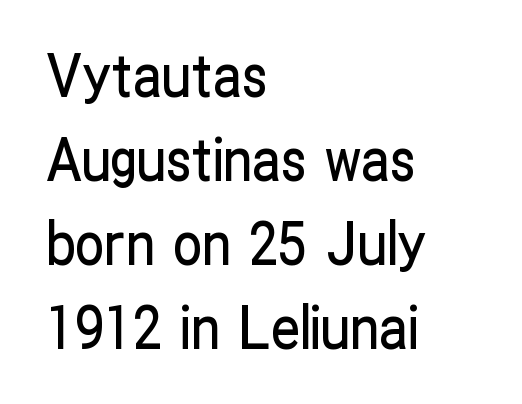
Q: Is the text italic (slanted)? A: No, it is upright.
Q: Is the typeface a serif or a sans-serif typeface? A: Sans-serif.
Q: Is the text underlined? A: No.
Q: How is the paragraph aligned? A: Left-aligned.
Q: Is the spacing between letters normal or unusually wide? A: Normal.
Q: Is the spacing between lines tight, normal or loose? A: Normal.
Q: Width (condensed, normal, or wide)? A: Condensed.
Q: Stroke contrast? A: Low.
Q: x-height? A: Medium.
Q: Monospaced? A: No.
